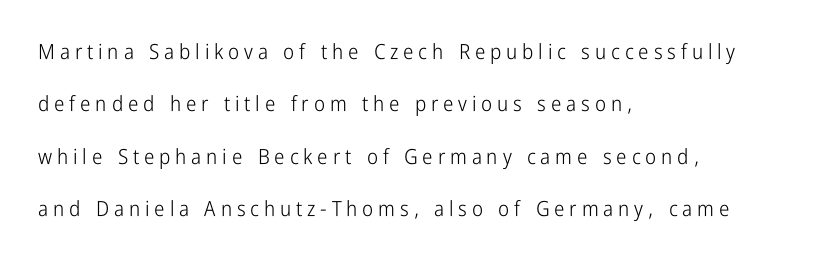
Q: Is the text bold? A: No.
Q: Is the text italic (slanted)? A: No, it is upright.
Q: Is the text underlined? A: No.
Q: How is the paragraph aligned? A: Left-aligned.
Q: Is the spacing between letters normal or unusually wide? A: Unusually wide.
Q: Is the spacing between lines tight, normal or loose? A: Loose.
